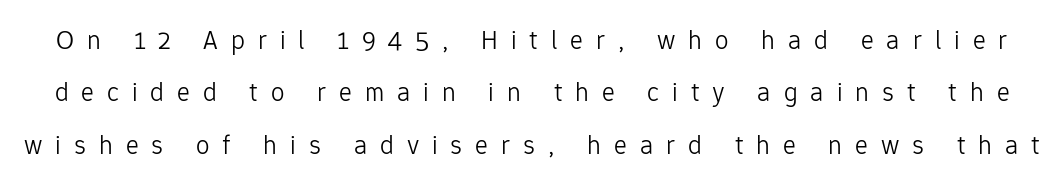
A great deal of white space separates one row of letters from the next. Every character sits straight up, as roman type does. The face looks like a standard text weight, possibly lighter. These lines have a slow, spaced-out rhythm from letter to letter. Honestly, there is no underline to notice here at all.
